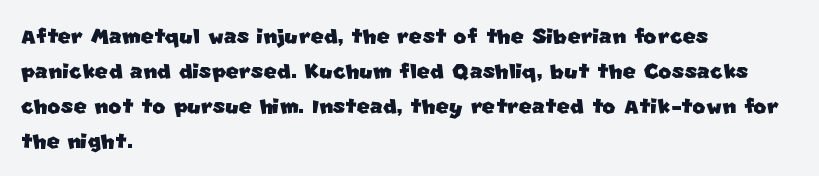
{"serif": "no", "width": "normal", "stroke_contrast": "low", "x_height": "large", "monospaced": "no", "underline": "no", "align": "left", "line_spacing": "normal", "line_spacing_ratio": 1.25, "letter_spacing": "normal", "letter_spacing_em": 0.0, "glyph_px": 28}
